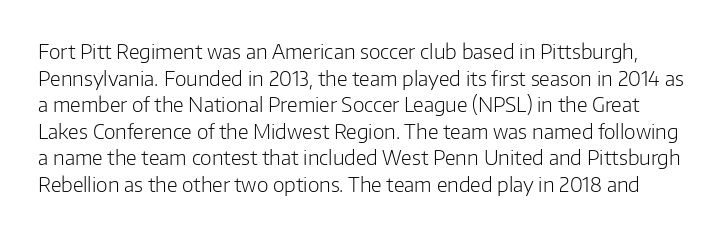
Between one letter and the next there's only the usual sliver of space. The rows are spaced the way most documents space them. No italicization has been applied; the sample stays upright. Type without underlining. The font is comparable to plain body text, perhaps lighter.
